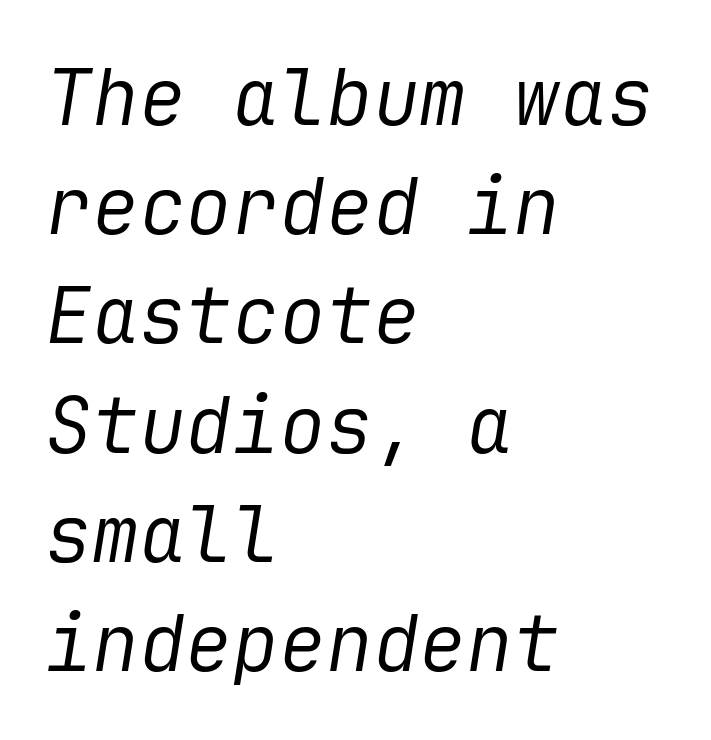
{"italic": "yes", "lean": "right", "slant_degrees": 9, "bold": "no", "weight": "regular", "width": "normal", "stroke_contrast": "low", "x_height": "medium", "underline": "no", "align": "left", "line_spacing": "normal", "line_spacing_ratio": 1.4, "letter_spacing": "normal", "letter_spacing_em": 0.0, "glyph_px": 78}
